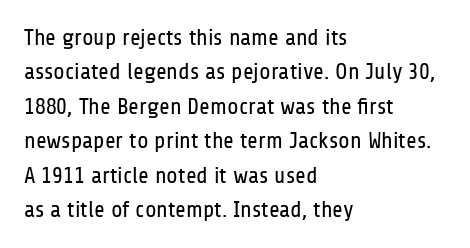
{"italic": "no", "bold": "no", "underline": "no", "align": "left", "line_spacing": "normal", "line_spacing_ratio": 1.5, "letter_spacing": "normal", "letter_spacing_em": 0.0, "glyph_px": 23}
